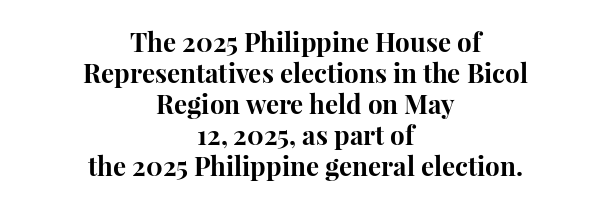
{"italic": "no", "bold": "yes", "underline": "no", "align": "center", "line_spacing_ratio": 1.19, "letter_spacing": "normal", "letter_spacing_em": 0.0, "glyph_px": 26}
